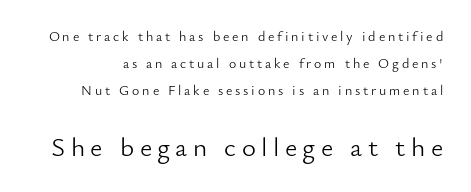
Q: Is the text bold? A: No.
Q: Is the text italic (slanted)? A: No, it is upright.
Q: Is the text underlined? A: No.
Q: Is the spacing between letters normal or unusually wide? A: Unusually wide.
Q: Is the spacing between lines tight, normal or loose? A: Loose.
Q: Which block of text is set in a larger size, the first (top) or the second (bottom)? A: The second (bottom) one.
